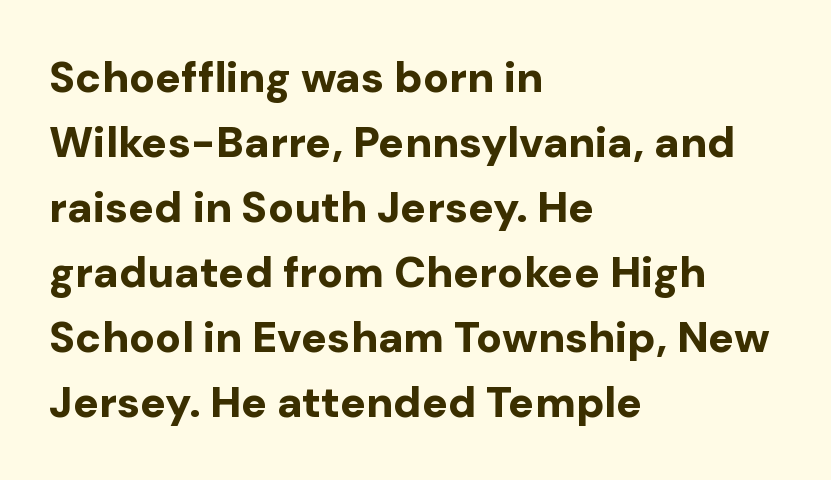
A clean baseline with only descenders dipping below it. Compared with typical body copy, the letter spacing here is the same. I'd describe the lettering as bold — thick and assertive. Horizontal bands of white between lines are of average thickness. One-word summary of the alignment: left. It's the straight-up-and-down kind of type.
